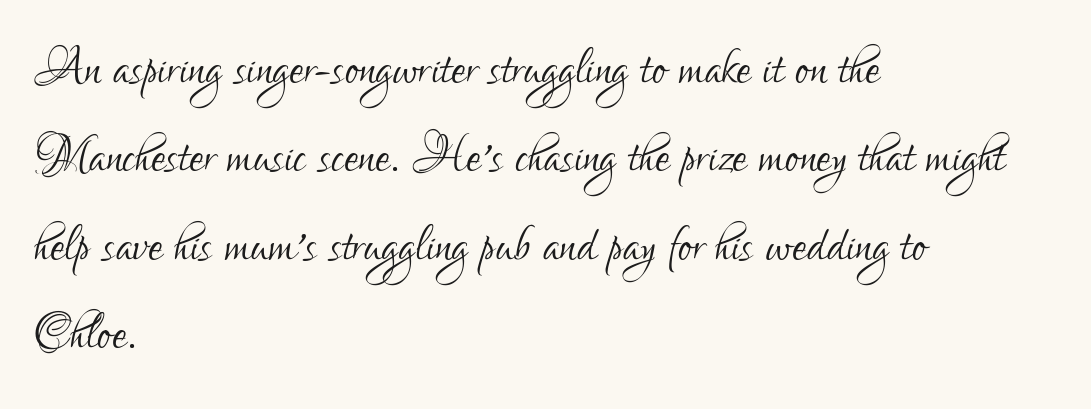
The image shows 65 px light, condensed sans-serif type; set left-aligned, normal line spacing (1.36x), normal letter spacing, not underlined; low stroke contrast and a small x-height.
